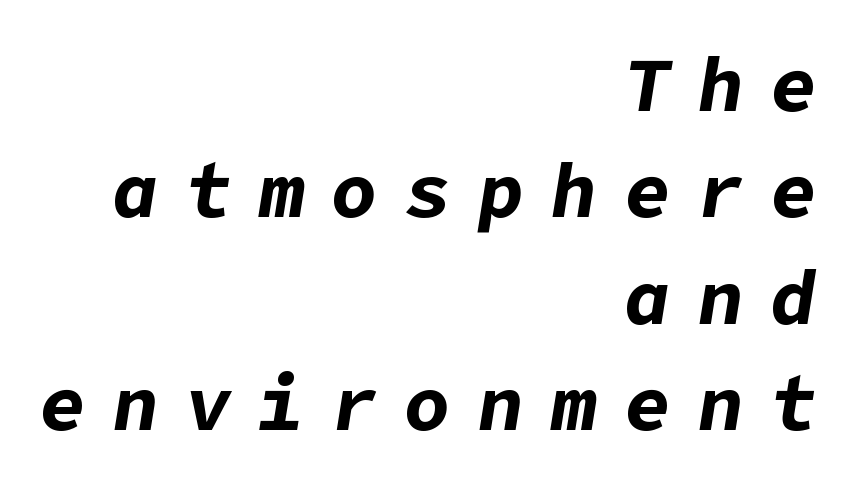
The image shows 77 px bold type, italic (leaning right); set right-aligned, normal line spacing (1.38x), unusually wide letter spacing (+0.35 em), not underlined; low stroke contrast and a medium x-height.
